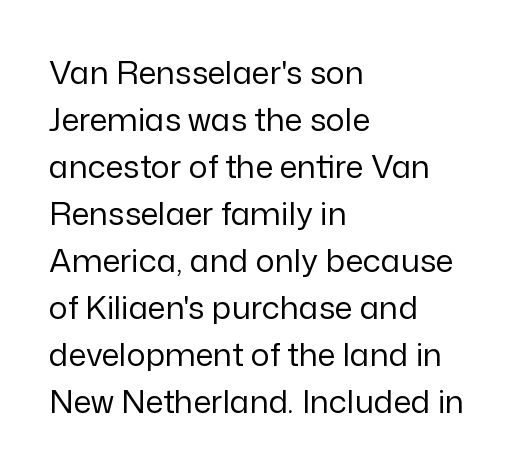
{"serif": "no", "italic": "no", "bold": "no", "weight": "regular", "width": "normal", "stroke_contrast": "low", "x_height": "medium", "monospaced": "no", "underline": "no", "align": "left", "line_spacing": "normal", "line_spacing_ratio": 1.47, "letter_spacing": "normal", "letter_spacing_em": 0.0, "glyph_px": 32}
